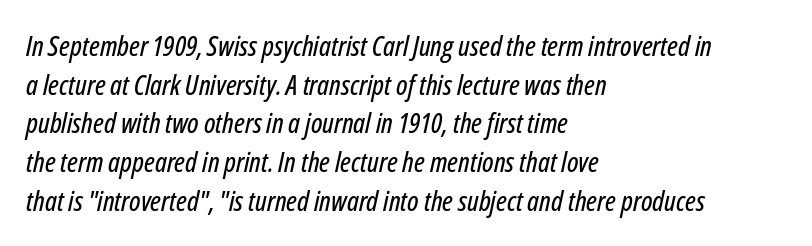
What's the leading like? Ordinary, nothing unusual. Each line starts at the same left margin while the right side varies. Characters are canted at an angle relative to the baseline's perpendicular. Plain, unruled lines of type.
